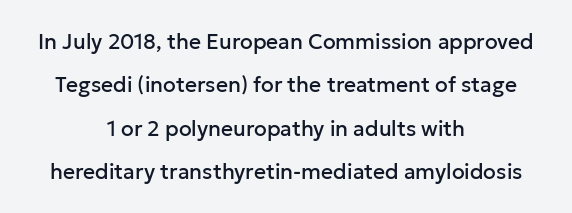
Q: Is the text italic (slanted)? A: No, it is upright.
Q: Is the text underlined? A: No.
Q: How is the paragraph aligned? A: Centered.
Q: Is the spacing between letters normal or unusually wide? A: Normal.
Q: Is the spacing between lines tight, normal or loose? A: Loose.
